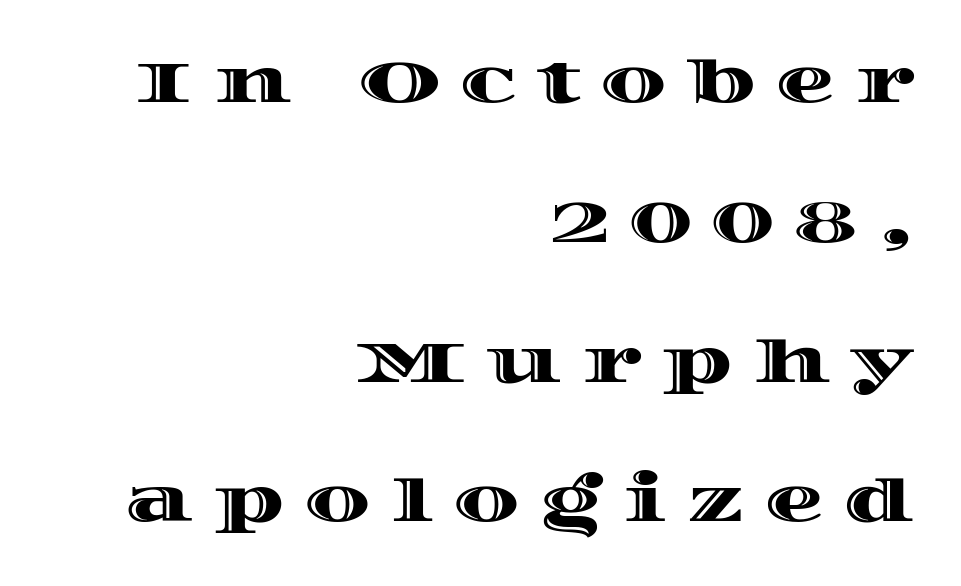
Any mark beneath the type? The region is blank. Do the letters lean? They stand straight. The setting favours the right margin, as signatures and pull-quotes sometimes do. Caption: expanded tracking, letters set apart. Is this a fixed-width face? No — the glyphs have proportional, varying widths.
